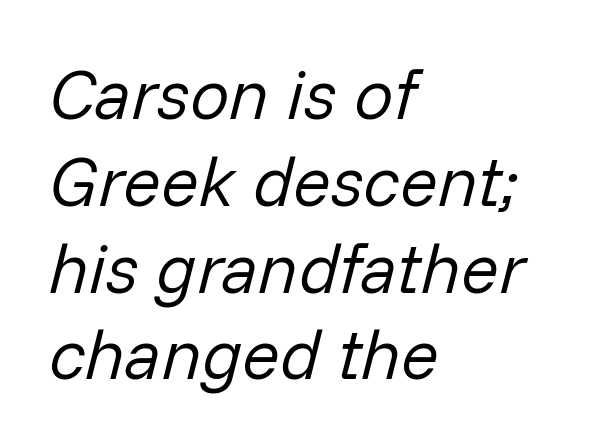
Q: Is the text bold? A: No.
Q: Is the text italic (slanted)? A: Yes, it leans right by about 14 degrees.
Q: Is the text underlined? A: No.
Q: How is the paragraph aligned? A: Left-aligned.
Q: Is the spacing between letters normal or unusually wide? A: Normal.
Q: Width (condensed, normal, or wide)? A: Normal.
Q: Stroke contrast? A: Low.
Q: x-height? A: Medium.
Q: Monospaced? A: No.
